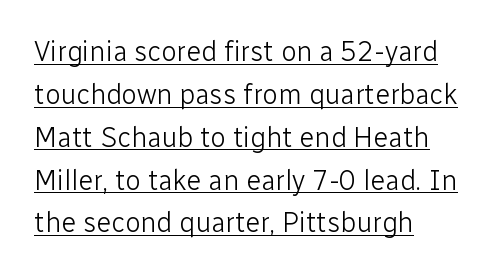
Q: Is the text bold? A: No.
Q: Is the text italic (slanted)? A: No, it is upright.
Q: Is the typeface a serif or a sans-serif typeface? A: Sans-serif.
Q: Is the text underlined? A: Yes.
Q: How is the paragraph aligned? A: Left-aligned.
Q: Is the spacing between letters normal or unusually wide? A: Normal.
Q: Is the spacing between lines tight, normal or loose? A: Normal.
Q: Width (condensed, normal, or wide)? A: Normal.
Q: Stroke contrast? A: Low.
Q: x-height? A: Medium.
Q: Monospaced? A: No.
